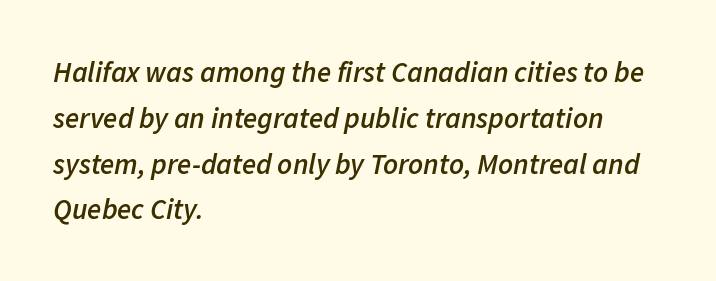
Q: Is the text bold? A: Semi-bold.
Q: Is the text italic (slanted)? A: Yes, it leans right by about 11 degrees.
Q: Is the text underlined? A: No.
Q: How is the paragraph aligned? A: Left-aligned.
Q: Is the spacing between letters normal or unusually wide? A: Normal.
Q: Is the spacing between lines tight, normal or loose? A: Normal.
Q: Width (condensed, normal, or wide)? A: Normal.
Q: Stroke contrast? A: Low.
Q: x-height? A: Medium.
Q: Monospaced? A: No.
